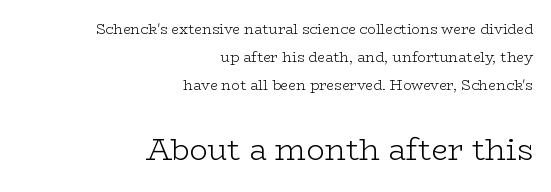
The image shows 30 px light, wide serif type, upright; set right-aligned, loose line spacing (2.01x), normal letter spacing, not underlined; the second (bottom) block is 2.14x larger; low stroke contrast and a medium x-height.
